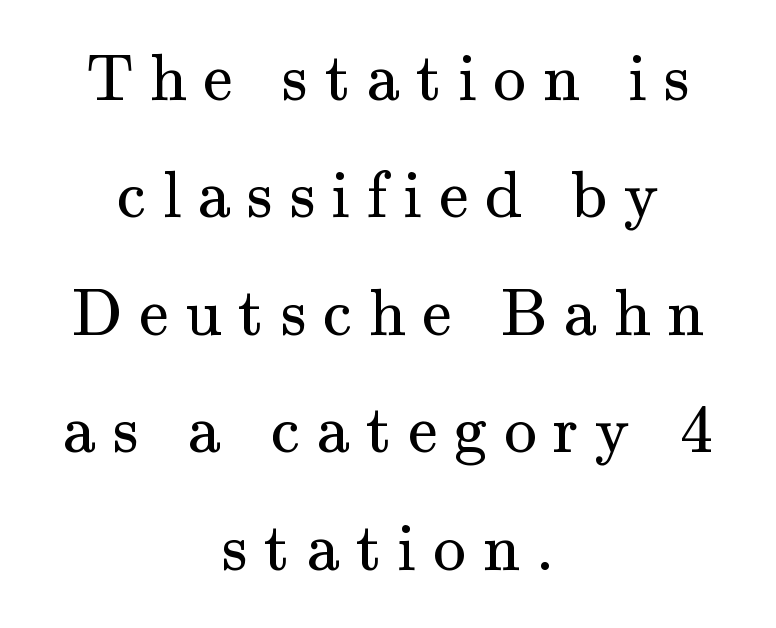
{"serif": "yes", "italic": "no", "bold": "no", "weight": "regular", "width": "normal", "stroke_contrast": "medium", "x_height": "small", "monospaced": "no", "underline": "no", "align": "center", "line_spacing_ratio": 1.78, "letter_spacing": "wide", "letter_spacing_em": 0.25, "glyph_px": 66}
